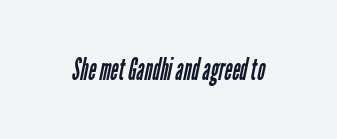
The image shows 30 px regular-weight, condensed sans-serif type; set normal letter spacing, not underlined; low stroke contrast and a medium x-height.
